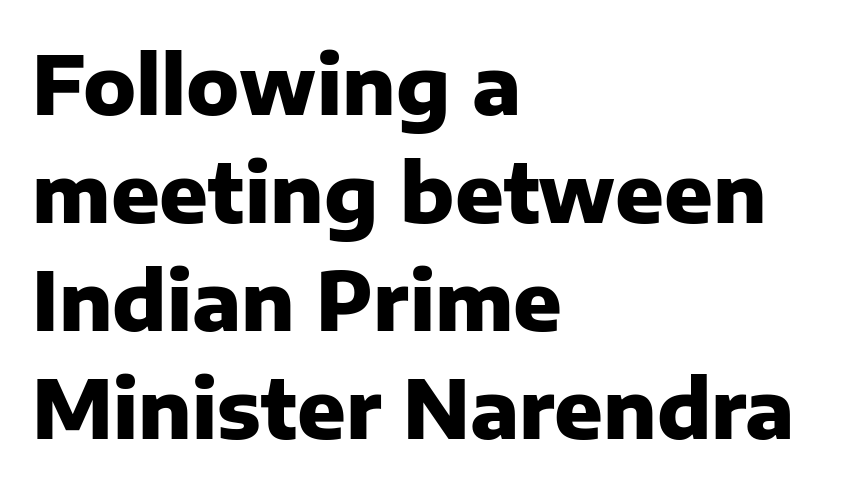
The image shows 80 px heavy sans-serif type, upright; set left-aligned, normal line spacing (1.35x), normal letter spacing, not underlined; low stroke contrast and a medium x-height.
